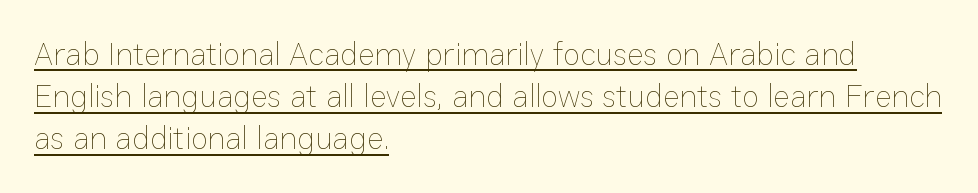
{"italic": "no", "bold": "no", "weight": "thin", "width": "normal", "stroke_contrast": "low", "x_height": "medium", "monospaced": "no", "underline": "yes", "align": "left", "line_spacing": "normal", "line_spacing_ratio": 1.32, "letter_spacing": "normal", "letter_spacing_em": 0.0, "glyph_px": 32}
